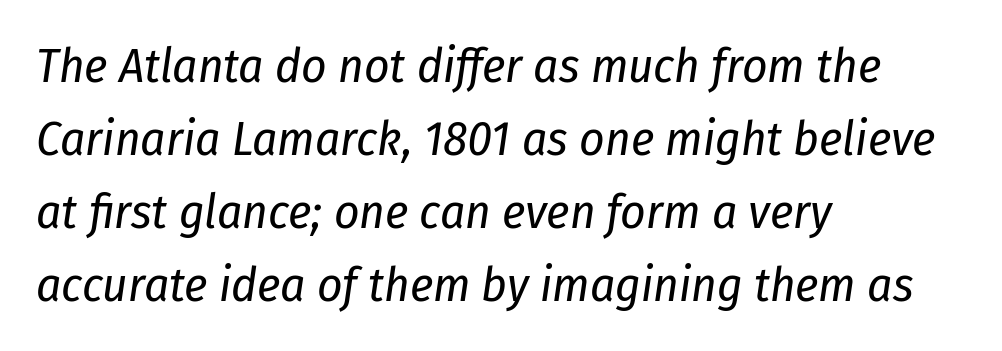
The gaps between neighbouring characters are ordinary and unremarkable. These glyphs show unthickened strokes, regular width or finer. Posture: slanted. The typesetter chose a ragged-right arrangement here. Quick note: underline off. This block has exactly the height ordinary leading produces.
